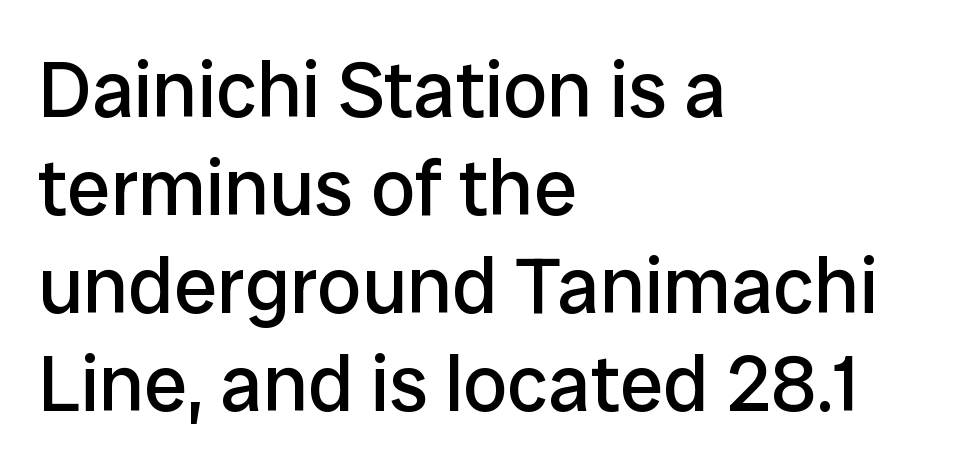
Q: Is the text bold? A: No.
Q: Is the text italic (slanted)? A: No, it is upright.
Q: Is the typeface a serif or a sans-serif typeface? A: Sans-serif.
Q: Is the text underlined? A: No.
Q: How is the paragraph aligned? A: Left-aligned.
Q: Is the spacing between letters normal or unusually wide? A: Normal.
Q: Width (condensed, normal, or wide)? A: Normal.
Q: Stroke contrast? A: Low.
Q: x-height? A: Medium.
Q: Monospaced? A: No.
